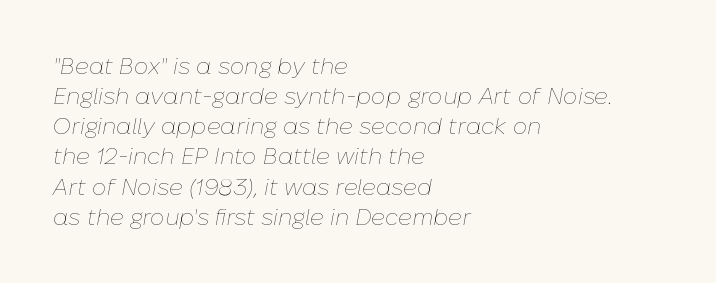
{"italic": "yes", "lean": "right", "slant_degrees": 10, "bold": "no", "underline": "no", "align": "left", "line_spacing": "normal", "line_spacing_ratio": 1.31, "letter_spacing": "normal", "letter_spacing_em": 0.0, "glyph_px": 23}
